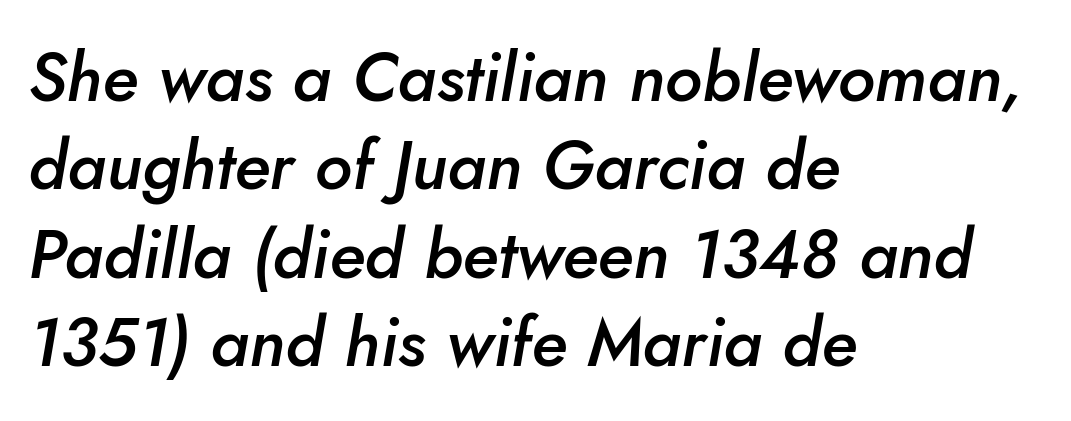
Does the leading feel generous? No, just average. The ragged edge is on the right, which tells us the setting is flush left. Posture: slanted. A typesetter would call this zero additional tracking. Character widths vary here, with narrow letters taking less room than wide ones. The space directly below the letters is spotless.
